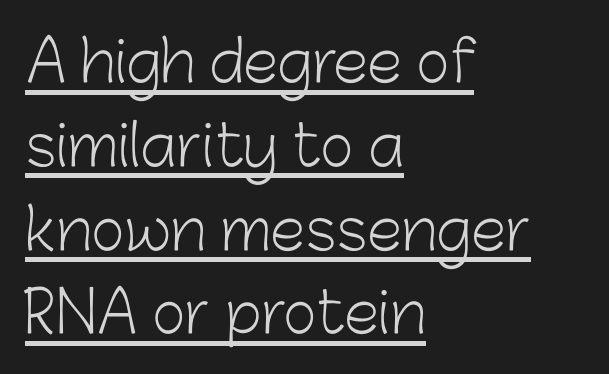
Q: Is the text bold? A: No.
Q: Is the text italic (slanted)? A: No, it is upright.
Q: Is the typeface a serif or a sans-serif typeface? A: Sans-serif.
Q: Is the text underlined? A: Yes.
Q: How is the paragraph aligned? A: Left-aligned.
Q: Is the spacing between letters normal or unusually wide? A: Normal.
Q: Is the spacing between lines tight, normal or loose? A: Normal.
Q: Width (condensed, normal, or wide)? A: Normal.
Q: Stroke contrast? A: Low.
Q: x-height? A: Medium.
Q: Monospaced? A: No.
